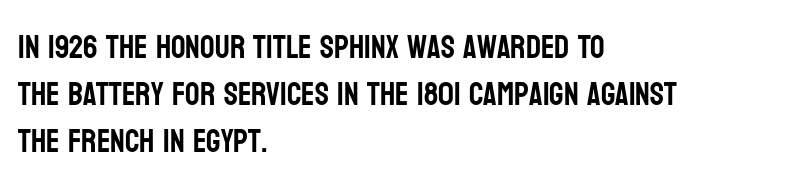
The image shows 32 px condensed sans-serif type, upright; set left-aligned, normal line spacing (1.47x), normal letter spacing, not underlined; low stroke contrast and a large x-height.
